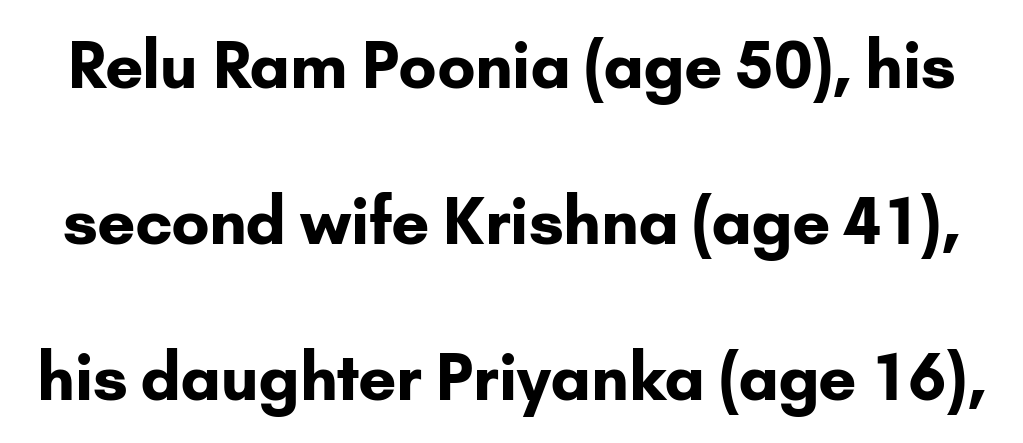
Heavy-handed strokes throughout: this text is bold. Look at the bottom of the vertical strokes: they stop flat, with no serifs. These lines are rendered in a variable-pitch font. There is no visible air inserted between adjacent glyphs. Beneath every word, the page is bare.
